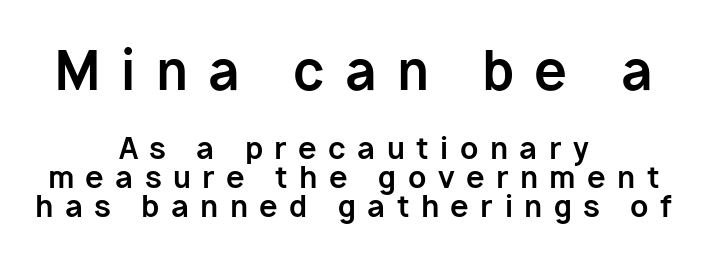
Q: Is the text bold? A: Yes.
Q: Is the text italic (slanted)? A: No, it is upright.
Q: Is the typeface a serif or a sans-serif typeface? A: Sans-serif.
Q: Is the text underlined? A: No.
Q: How is the paragraph aligned? A: Centered.
Q: Is the spacing between letters normal or unusually wide? A: Unusually wide.
Q: Is the spacing between lines tight, normal or loose? A: Tight.
Q: Which block of text is set in a larger size, the first (top) or the second (bottom)? A: The first (top) one.
Q: Width (condensed, normal, or wide)? A: Normal.
Q: Stroke contrast? A: Low.
Q: x-height? A: Medium.
Q: Monospaced? A: No.
